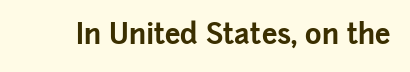
The image shows 28 px bold sans-serif type, upright; set normal letter spacing, not underlined; low stroke contrast and a medium x-height.
